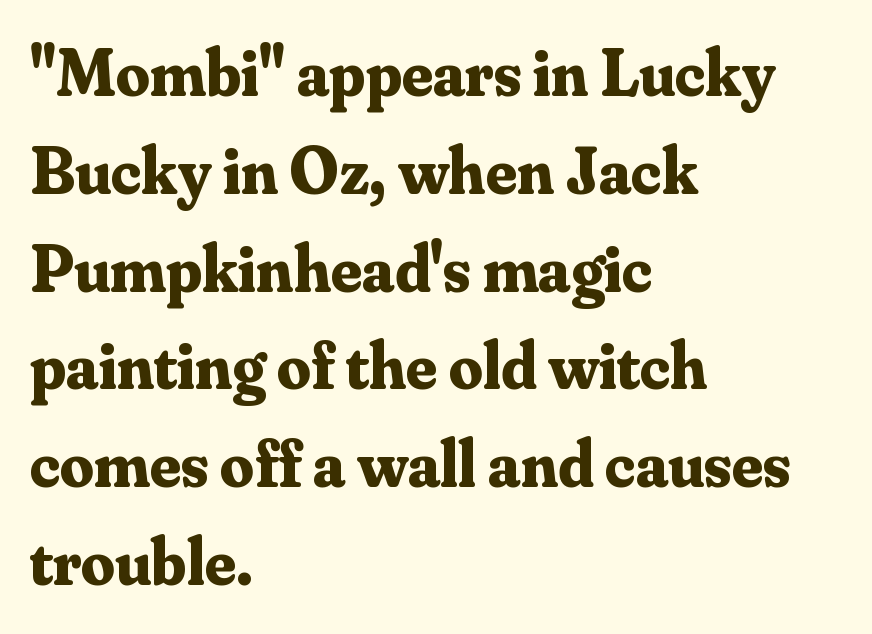
Proportional: the letters do not fall into vertical columns. A typesetter would label this face a serif. The passage shown has conventional tracking throughout. The typesetter chose a ragged-right arrangement here. Decoration check: the copy has no underline.
